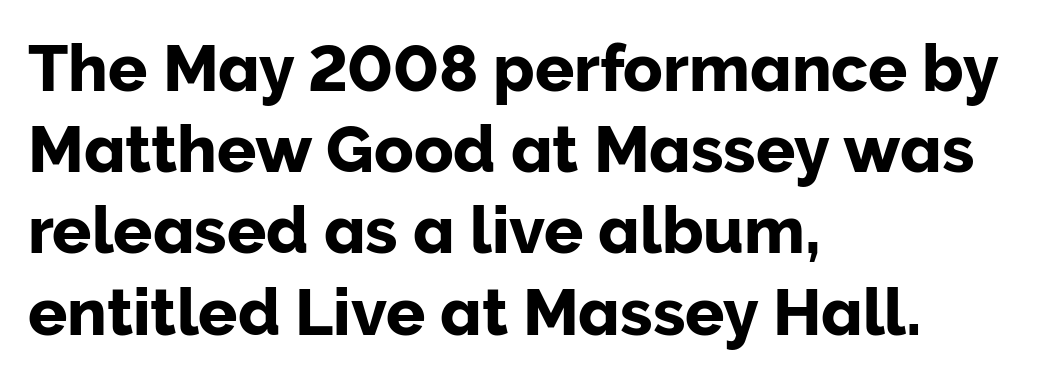
A typesetter would call this leading conventional body-copy spacing. Do the characters align in a grid? No, the font is proportional. Horizontally, the lines are justified to the leading edge only. Tracking value appears to be zero — textbook default spacing.
